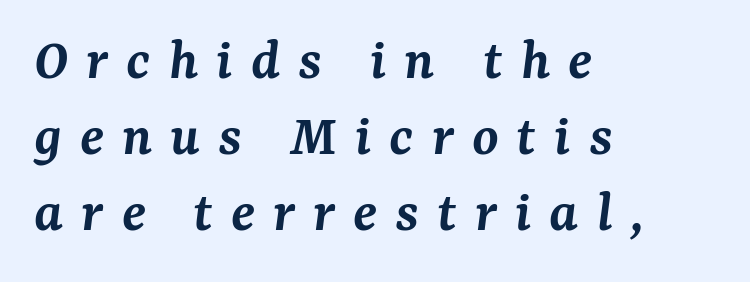
The image shows 60 px semibold serif type, italic (leaning right); set left-aligned, normal line spacing (1.27x), unusually wide letter spacing (+0.3 em), not underlined; medium stroke contrast and a medium x-height.
